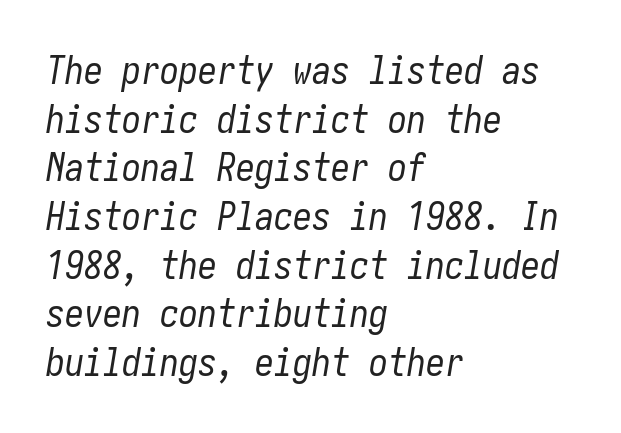
{"italic": "yes", "lean": "right", "slant_degrees": 10, "bold": "no", "weight": "regular", "width": "condensed", "stroke_contrast": "low", "x_height": "medium", "underline": "no", "align": "left", "line_spacing": "normal", "line_spacing_ratio": 1.28, "letter_spacing": "normal", "letter_spacing_em": 0.0, "glyph_px": 38}
